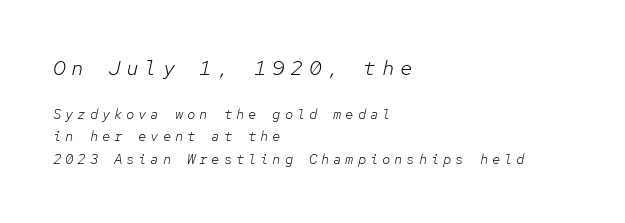
The image shows 21 px text type, italic (leaning right); set left-aligned, normal line spacing (1.62x), unusually wide letter spacing (+0.27 em), not underlined; the first (top) block is 1.5x larger.
